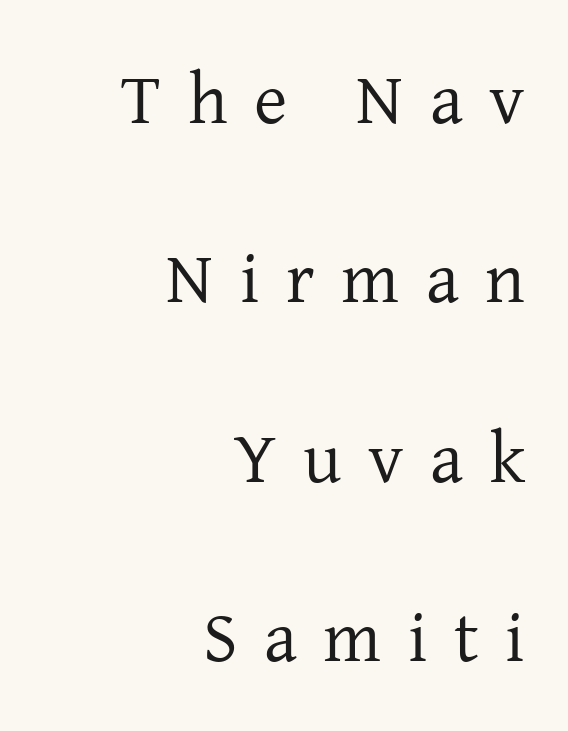
The image shows 72 px regular-weight serif type, upright; set right-aligned, loose line spacing (2.49x), unusually wide letter spacing (+0.37 em), not underlined; low stroke contrast and a medium x-height.
